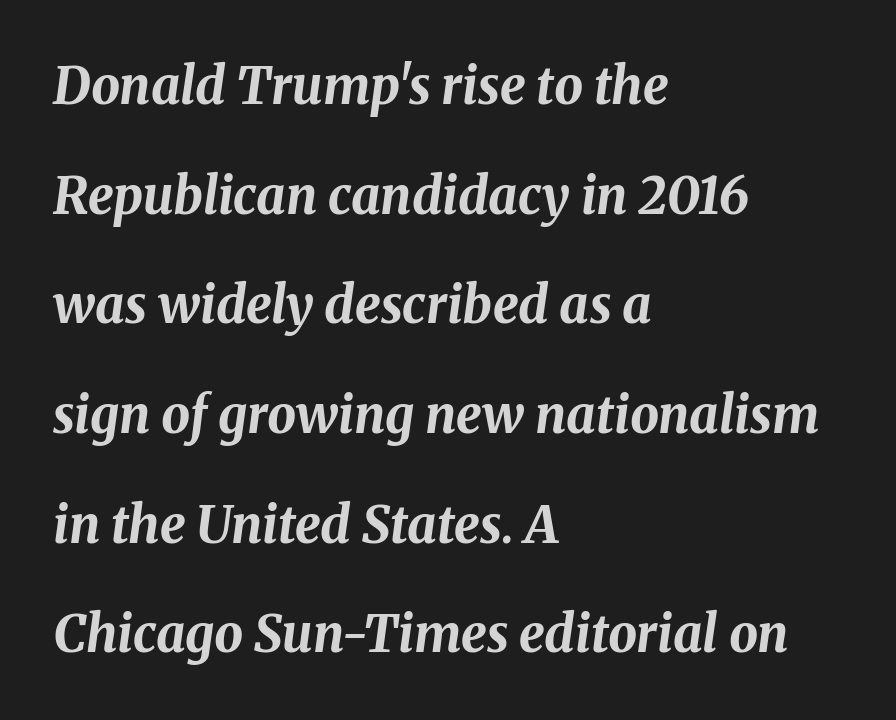
The image shows 51 px bold type, italic (leaning right); set left-aligned, loose line spacing (2.15x), normal letter spacing, not underlined; medium stroke contrast and a medium x-height.
